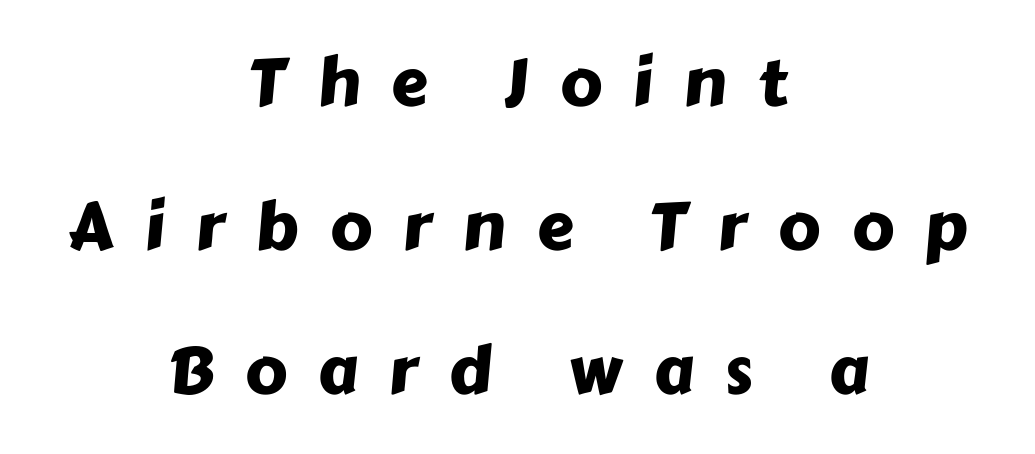
The image shows 66 px sans-serif type; set centered, loose line spacing (2.18x), unusually wide letter spacing (+0.47 em), not underlined; low stroke contrast and a medium x-height.
